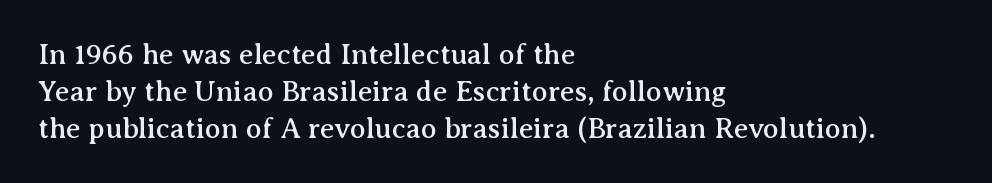
The image shows 29 px serif type, upright; set left-aligned, normal line spacing (1.27x), normal letter spacing, not underlined; medium stroke contrast and a medium x-height.
